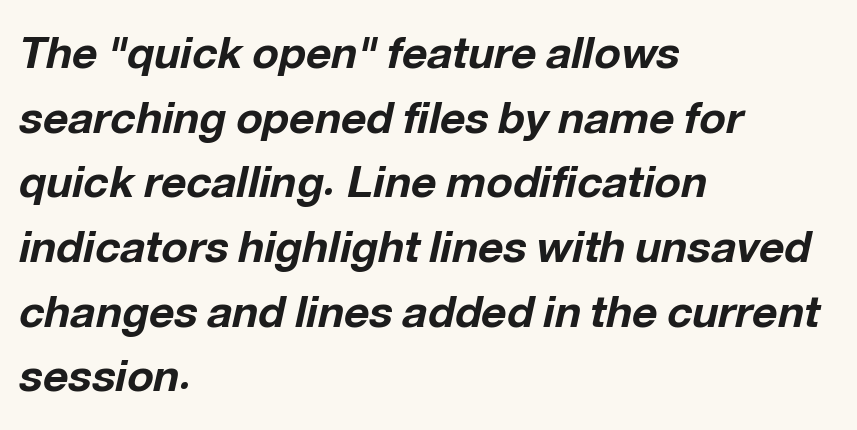
{"italic": "yes", "lean": "right", "slant_degrees": 12, "bold": "yes", "weight": "bold", "width": "normal", "stroke_contrast": "low", "x_height": "medium", "monospaced": "no", "underline": "no", "align": "left", "line_spacing": "normal", "line_spacing_ratio": 1.47, "letter_spacing": "normal", "letter_spacing_em": 0.0, "glyph_px": 44}
